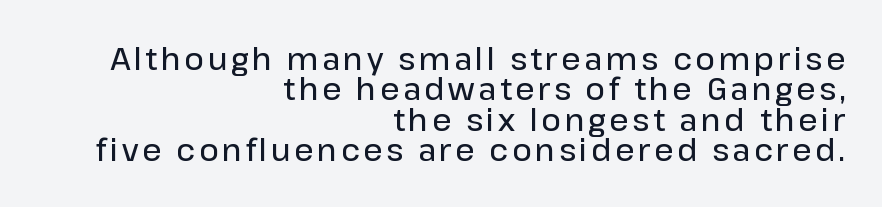
Letterform terminals end flat and unadorned throughout the passage. Horizontal bands of white between lines are thin slivers. This sample has the flowing, uneven cadence of proportional lettering. The letters stand upright; this is a roman face. These lines stack with their right ends in a neat column.
